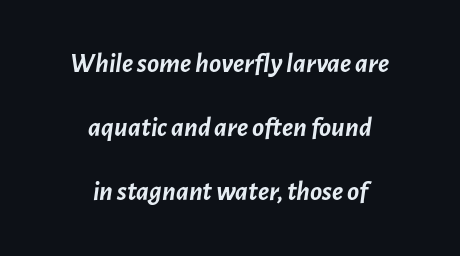
The rag falls on both sides of this text block equally. What stands out about the letter spacing? Nothing — it is the standard amount. Typesetter's note: full bold, strokes at maximum text heaviness. Line spacing here is loose.
